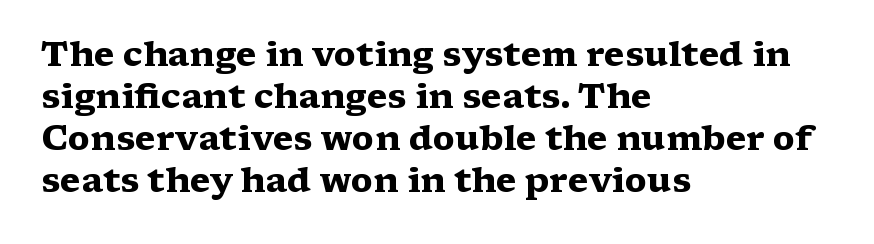
I'd call this a serif setting — the letters wear small feet. Designer's note — italics off, roman on. A classic flush-left, rag-right setting is used for this passage. Descender tails drop into unmarked territory. Nothing unusual about the tracking: characters are spaced as the font intends.
